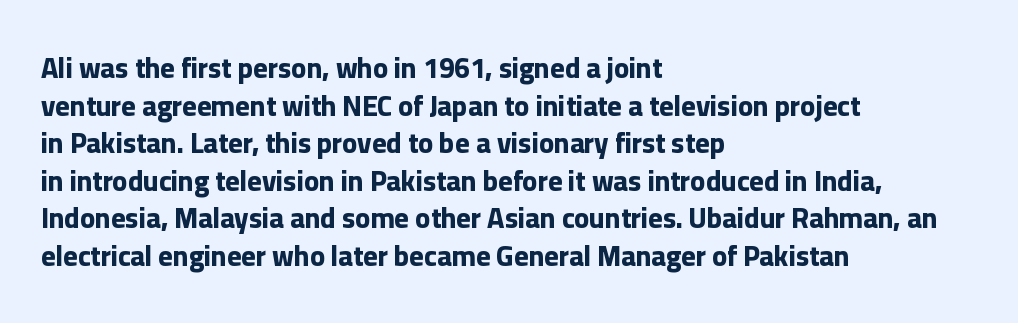
Q: Is the text bold? A: Yes.
Q: Is the text italic (slanted)? A: No, it is upright.
Q: Is the typeface a serif or a sans-serif typeface? A: Sans-serif.
Q: Is the text underlined? A: No.
Q: How is the paragraph aligned? A: Left-aligned.
Q: Is the spacing between letters normal or unusually wide? A: Normal.
Q: Is the spacing between lines tight, normal or loose? A: Normal.
Q: Width (condensed, normal, or wide)? A: Normal.
Q: Stroke contrast? A: Low.
Q: x-height? A: Medium.
Q: Monospaced? A: No.
